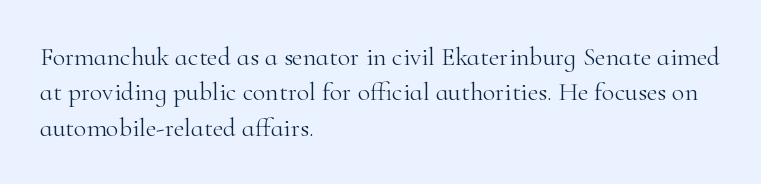
{"italic": "no", "bold": "no", "underline": "no", "align": "left", "line_spacing": "normal", "line_spacing_ratio": 1.36, "letter_spacing": "normal", "letter_spacing_em": 0.0, "glyph_px": 26}
